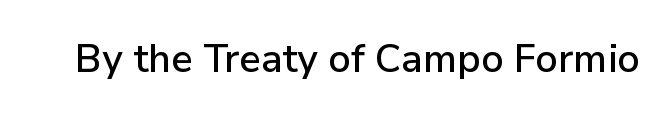
Q: Is the text italic (slanted)? A: No, it is upright.
Q: Is the typeface a serif or a sans-serif typeface? A: Sans-serif.
Q: Is the text underlined? A: No.
Q: Is the spacing between letters normal or unusually wide? A: Normal.
Q: Width (condensed, normal, or wide)? A: Normal.
Q: Stroke contrast? A: Low.
Q: x-height? A: Medium.
Q: Monospaced? A: No.
